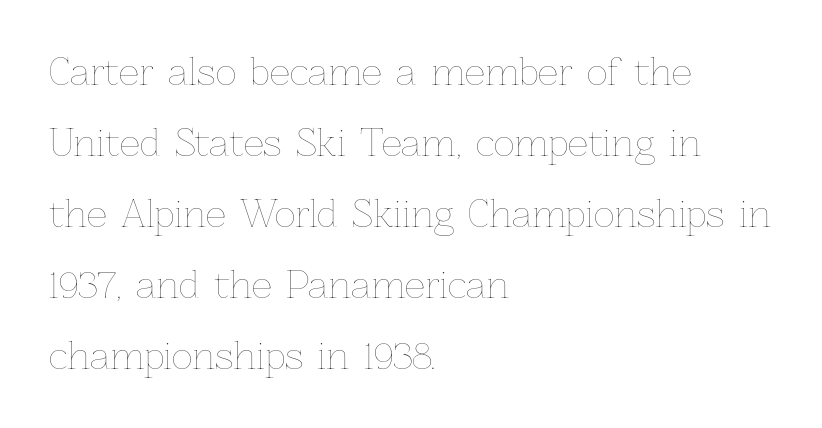
Spacing verdict: proportional, widths tailored to each character. Think standard paragraph weight, or any step lighter than that. Unmarked baselines from the first word to the last. This sample is left-justified, so line endings fall wherever the words run out. Is there any slant? The stems are plumb. Line spacing here is loose.
